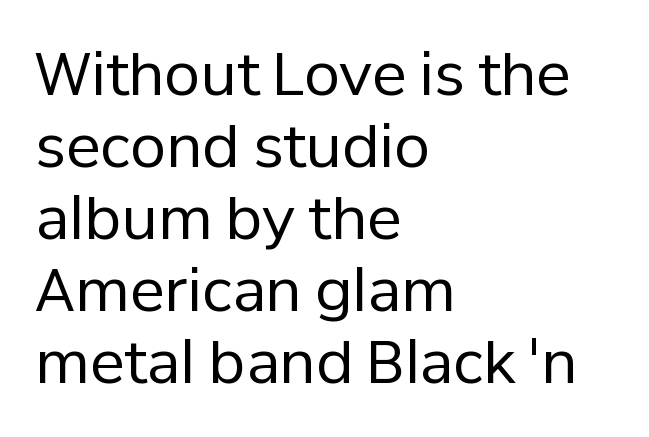
Note the varied advance widths — an 'i' is clearly narrower than an 'm'. Does extra space separate the letters? No, they use regular spacing. Line starts are locked; line ends wander. It's the straight-up-and-down kind of type.
